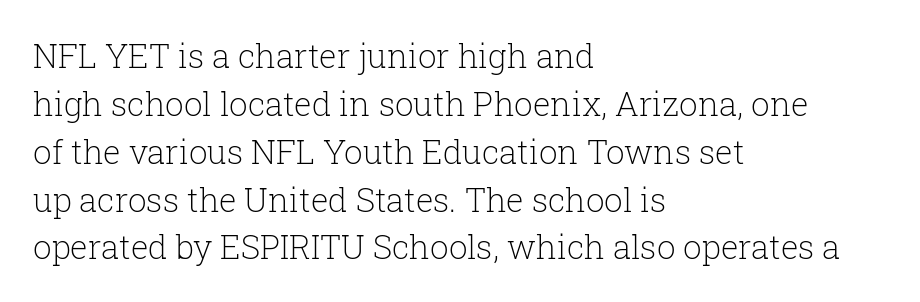
{"serif": "yes", "italic": "no", "bold": "no", "weight": "light", "width": "normal", "stroke_contrast": "low", "x_height": "medium", "monospaced": "no", "underline": "no", "align": "left", "line_spacing": "normal", "line_spacing_ratio": 1.45, "letter_spacing": "normal", "letter_spacing_em": 0.0, "glyph_px": 33}
